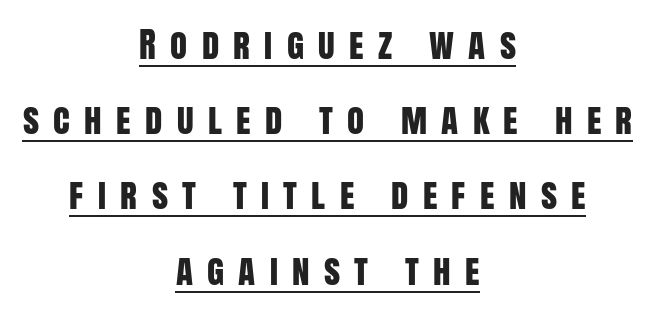
{"serif": "no", "italic": "no", "width": "condensed", "stroke_contrast": "low", "x_height": "large", "monospaced": "no", "underline": "yes", "align": "center", "line_spacing": "loose", "line_spacing_ratio": 2.15, "letter_spacing": "wide", "letter_spacing_em": 0.41, "glyph_px": 35}
